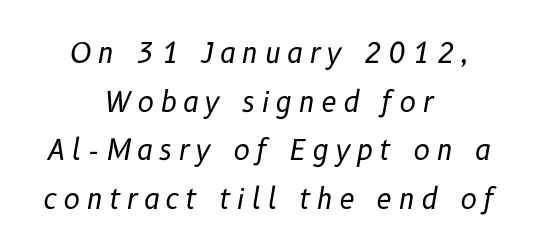
Is this a heavy cut? Hardly; it is regular or lighter. Observe the lean: these are italic letterforms. Short note: letters widely spaced. The letters advance in unequal steps, a hallmark of proportional type. The space beneath each line is pristine and unruled. These lines are centered, leaving both edges ragged.
